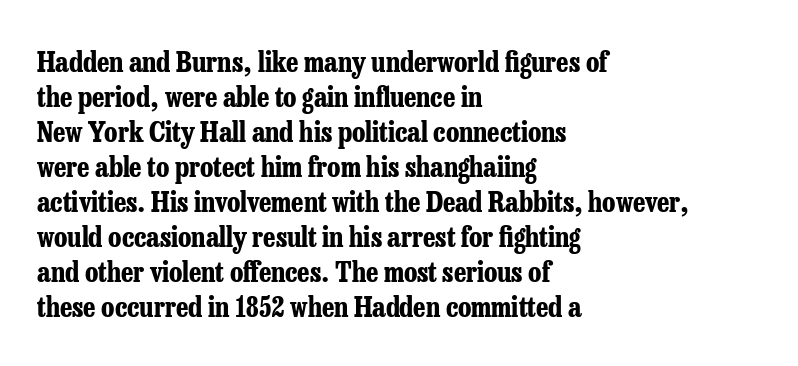
Q: Is the text bold? A: Yes.
Q: Is the text italic (slanted)? A: No, it is upright.
Q: Is the typeface a serif or a sans-serif typeface? A: Serif.
Q: Is the text underlined? A: No.
Q: How is the paragraph aligned? A: Left-aligned.
Q: Is the spacing between letters normal or unusually wide? A: Normal.
Q: Is the spacing between lines tight, normal or loose? A: Normal.
Q: Width (condensed, normal, or wide)? A: Condensed.
Q: Stroke contrast? A: Low.
Q: x-height? A: Medium.
Q: Monospaced? A: No.
